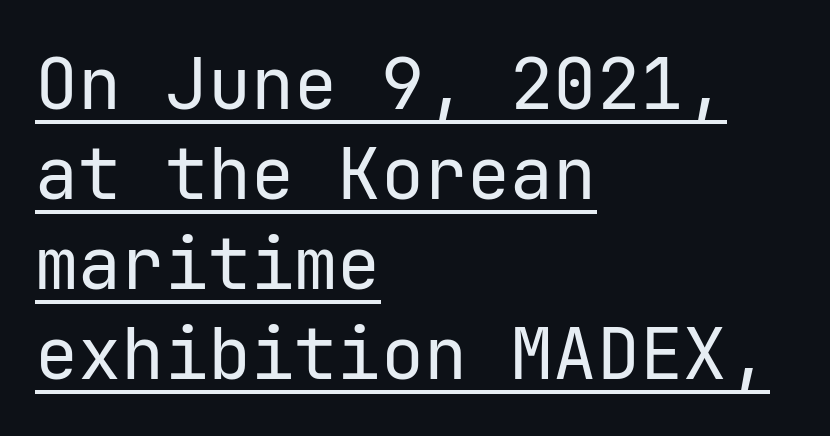
{"serif": "no", "italic": "no", "bold": "no", "weight": "regular", "width": "normal", "stroke_contrast": "low", "x_height": "medium", "underline": "yes", "align": "left", "line_spacing": "normal", "line_spacing_ratio": 1.25, "letter_spacing": "normal", "letter_spacing_em": 0.0, "glyph_px": 72}
